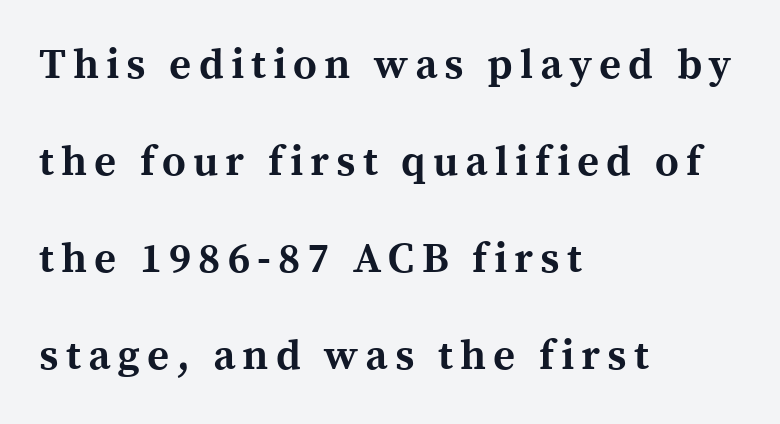
{"serif": "yes", "italic": "no", "bold": "yes", "weight": "bold", "width": "normal", "x_height": "medium", "monospaced": "no", "underline": "no", "align": "left", "line_spacing": "loose", "line_spacing_ratio": 2.31, "glyph_px": 42}
